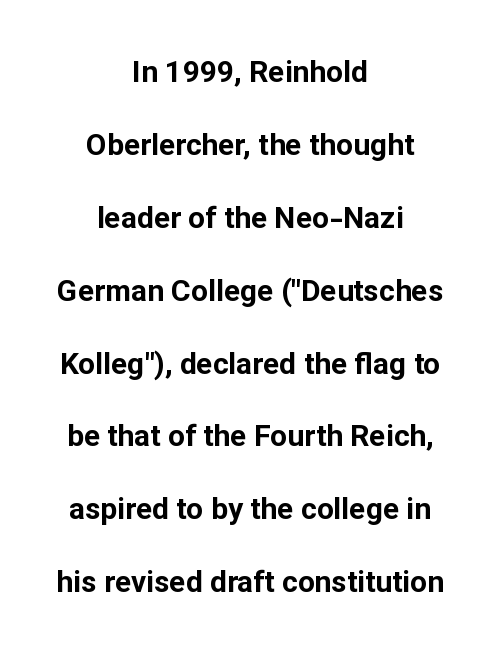
{"serif": "no", "italic": "no", "bold": "yes", "weight": "bold", "width": "normal", "stroke_contrast": "low", "x_height": "medium", "monospaced": "no", "underline": "no", "align": "center", "line_spacing": "loose", "line_spacing_ratio": 2.43, "letter_spacing": "normal", "letter_spacing_em": 0.0, "glyph_px": 30}
